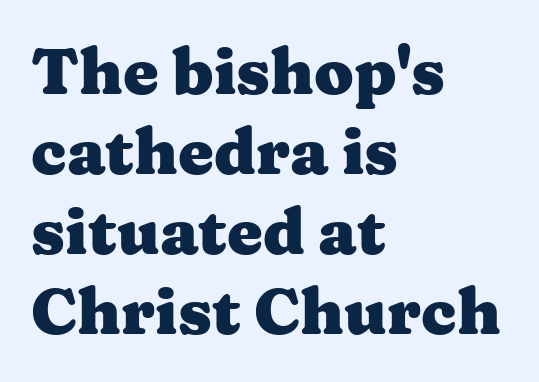
Q: Is the text bold? A: Yes.
Q: Is the text italic (slanted)? A: No, it is upright.
Q: Is the typeface a serif or a sans-serif typeface? A: Serif.
Q: Is the text underlined? A: No.
Q: How is the paragraph aligned? A: Left-aligned.
Q: Is the spacing between letters normal or unusually wide? A: Normal.
Q: Is the spacing between lines tight, normal or loose? A: Normal.
Q: Width (condensed, normal, or wide)? A: Wide.
Q: Stroke contrast? A: Medium.
Q: x-height? A: Medium.
Q: Monospaced? A: No.
